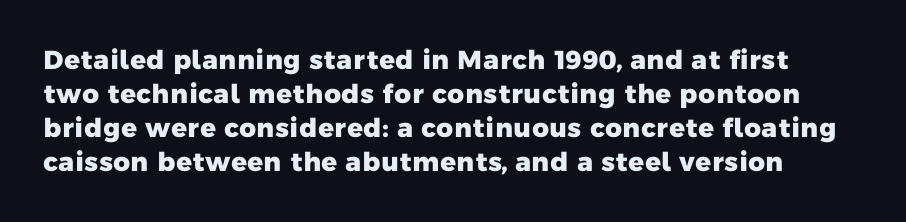
The image shows 26 px bold type; set normal line spacing (1.31x), normal letter spacing, not underlined.
